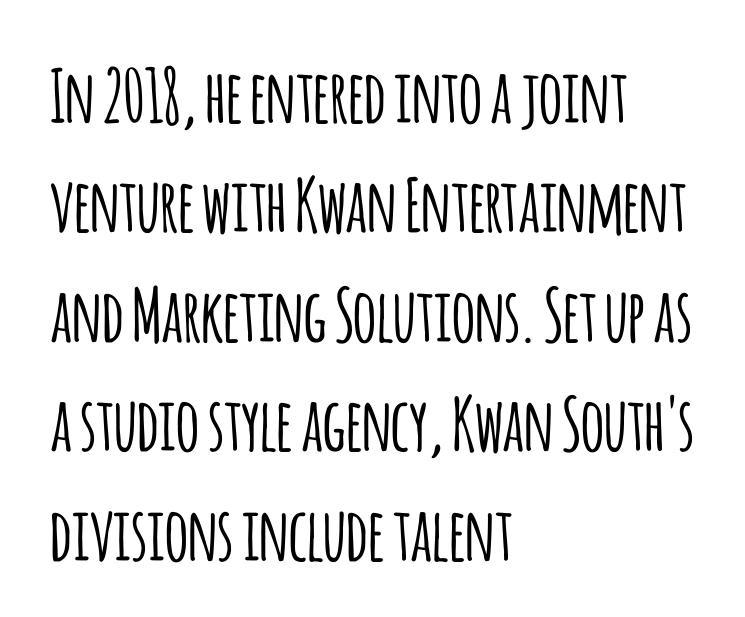
The strip under each line holds only bare page. If you drew a ruler down the left edge, every line would touch it. Nope, not italic — everything's standing straight. Spacing between characters is what you'd get straight out of the box. Looks like regular typesetting: each glyph gets only the width it needs.
